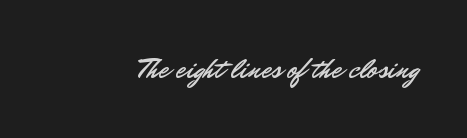
Q: Is the text italic (slanted)? A: Yes.
Q: Is the typeface a serif or a sans-serif typeface? A: Sans-serif.
Q: Is the text underlined? A: No.
Q: Is the spacing between letters normal or unusually wide? A: Normal.
Q: Width (condensed, normal, or wide)? A: Normal.
Q: Stroke contrast? A: Low.
Q: x-height? A: Small.
Q: Monospaced? A: No.
